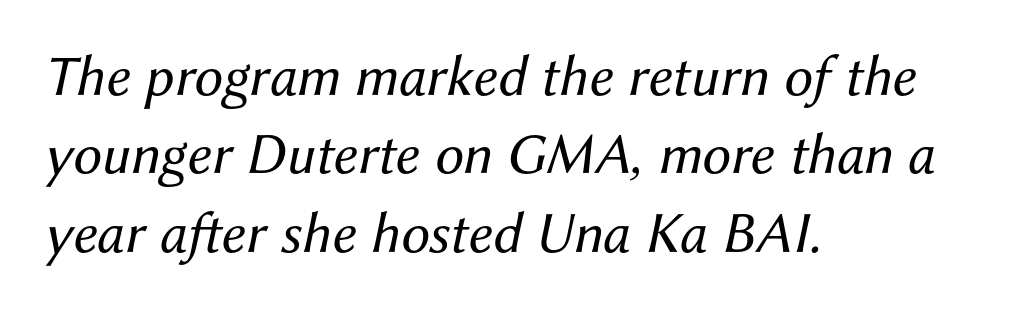
The image shows 58 px regular-weight type, italic (leaning right); set left-aligned, normal line spacing (1.35x), normal letter spacing, not underlined; medium stroke contrast and a medium x-height.
